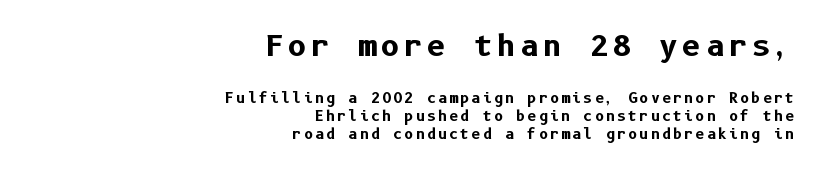
Each new line begins a customary step beneath the previous one. Underline: absent. Compare the two chunks: the upper has the greater cap height. This is sans-serif lettering, the kind often seen on screens and signage. The letters stand straight up with perfectly vertical stems. Set as a true bold cut, around the 700 mark.
